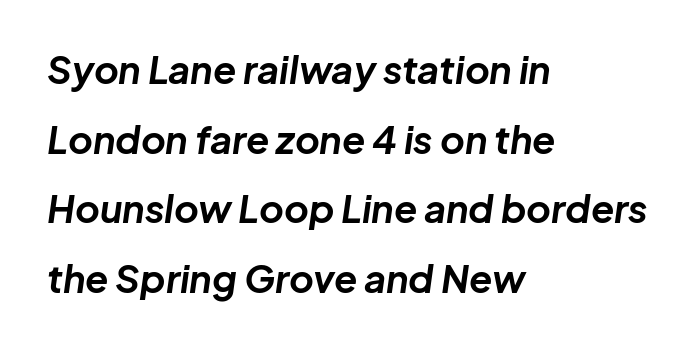
Q: Is the text bold? A: Yes.
Q: Is the text italic (slanted)? A: Yes, it leans right by about 8 degrees.
Q: Is the text underlined? A: No.
Q: How is the paragraph aligned? A: Left-aligned.
Q: Is the spacing between letters normal or unusually wide? A: Normal.
Q: Width (condensed, normal, or wide)? A: Normal.
Q: Stroke contrast? A: Low.
Q: x-height? A: Medium.
Q: Monospaced? A: No.
